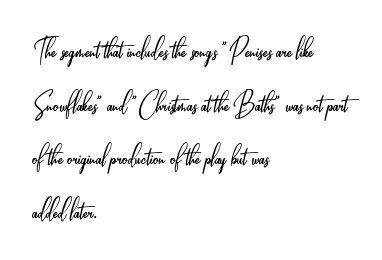
Q: Is the text bold? A: No.
Q: Is the text italic (slanted)? A: Yes.
Q: Is the typeface a serif or a sans-serif typeface? A: Sans-serif.
Q: Is the text underlined? A: No.
Q: How is the paragraph aligned? A: Left-aligned.
Q: Is the spacing between letters normal or unusually wide? A: Normal.
Q: Is the spacing between lines tight, normal or loose? A: Normal.
Q: Width (condensed, normal, or wide)? A: Condensed.
Q: Stroke contrast? A: Low.
Q: x-height? A: Small.
Q: Monospaced? A: No.
